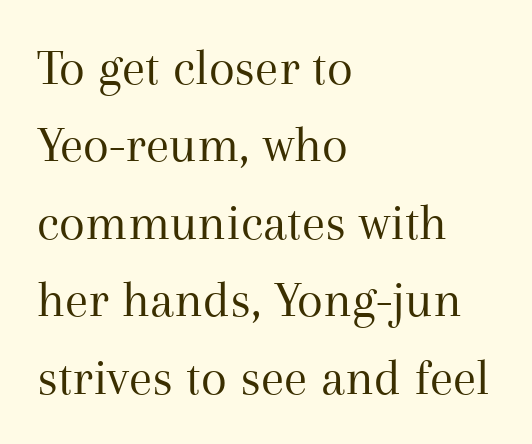
Q: Is the text bold? A: No.
Q: Is the text italic (slanted)? A: No, it is upright.
Q: Is the typeface a serif or a sans-serif typeface? A: Serif.
Q: Is the text underlined? A: No.
Q: How is the paragraph aligned? A: Left-aligned.
Q: Is the spacing between letters normal or unusually wide? A: Normal.
Q: Is the spacing between lines tight, normal or loose? A: Normal.
Q: Width (condensed, normal, or wide)? A: Normal.
Q: Stroke contrast? A: Medium.
Q: x-height? A: Medium.
Q: Monospaced? A: No.
